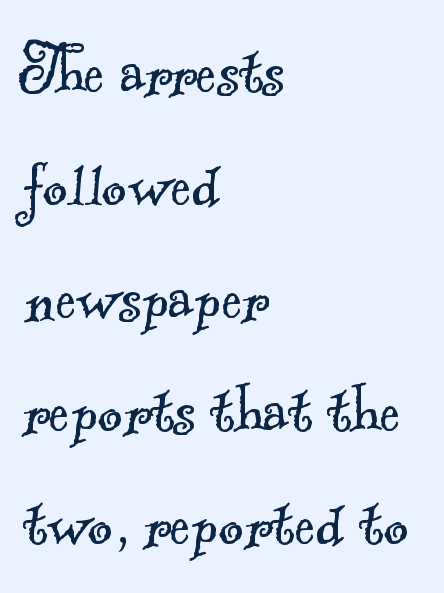
Q: Is the text bold? A: No.
Q: Is the typeface a serif or a sans-serif typeface? A: Serif.
Q: Is the text underlined? A: No.
Q: How is the paragraph aligned? A: Left-aligned.
Q: Is the spacing between letters normal or unusually wide? A: Normal.
Q: Is the spacing between lines tight, normal or loose? A: Normal.
Q: Width (condensed, normal, or wide)? A: Normal.
Q: x-height? A: Small.
Q: Monospaced? A: No.
